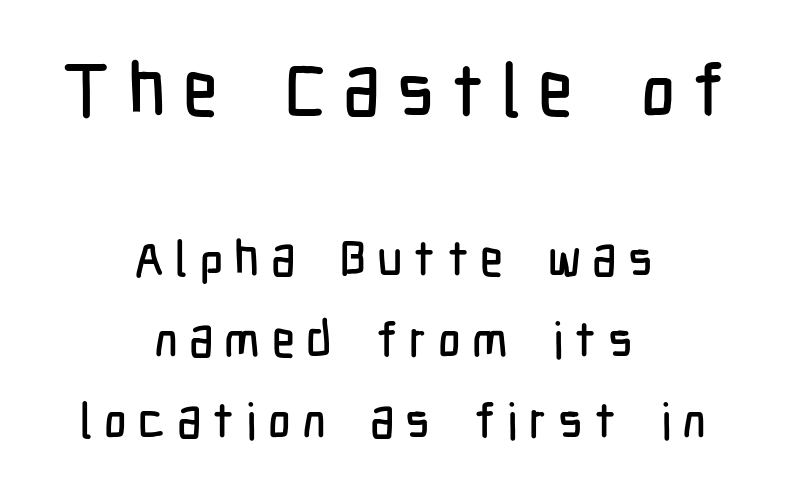
The image shows 74 px condensed sans-serif type, upright; set centered, normal line spacing (1.65x), unusually wide letter spacing (+0.23 em), not underlined; the first (top) block is 1.51x larger; low stroke contrast and a medium x-height.
